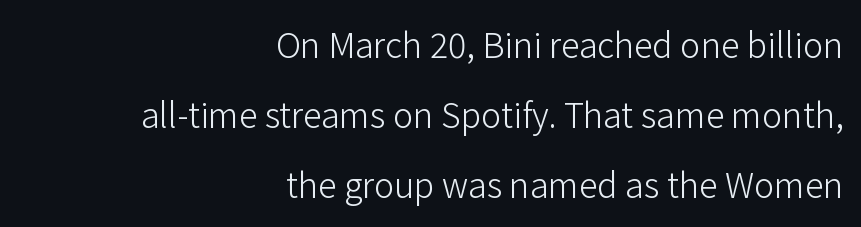
{"serif": "no", "italic": "no", "bold": "no", "weight": "light", "width": "normal", "stroke_contrast": "low", "x_height": "medium", "monospaced": "no", "underline": "no", "align": "right", "line_spacing": "loose", "line_spacing_ratio": 2.06, "letter_spacing": "normal", "letter_spacing_em": 0.0, "glyph_px": 34}
